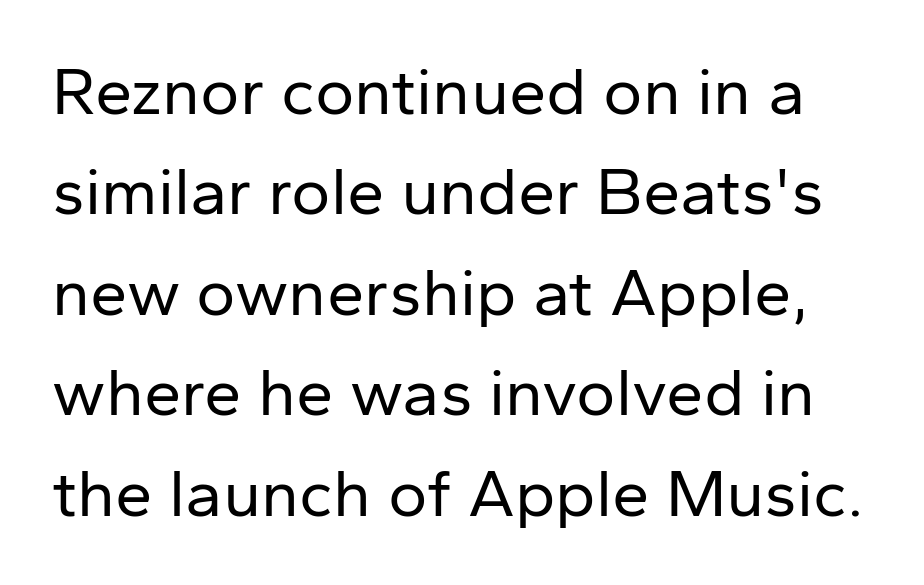
Q: Is the text bold? A: No.
Q: Is the text italic (slanted)? A: No, it is upright.
Q: Is the typeface a serif or a sans-serif typeface? A: Sans-serif.
Q: Is the text underlined? A: No.
Q: Is the spacing between letters normal or unusually wide? A: Normal.
Q: Is the spacing between lines tight, normal or loose? A: Normal.
Q: Width (condensed, normal, or wide)? A: Normal.
Q: Stroke contrast? A: Low.
Q: x-height? A: Medium.
Q: Monospaced? A: No.
